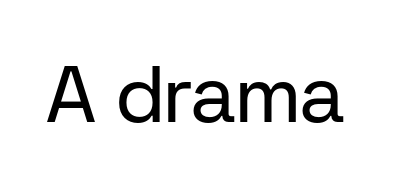
{"serif": "no", "italic": "no", "bold": "no", "weight": "regular", "width": "normal", "stroke_contrast": "low", "x_height": "medium", "monospaced": "no", "underline": "no", "letter_spacing": "normal", "letter_spacing_em": 0.0, "glyph_px": 80}
